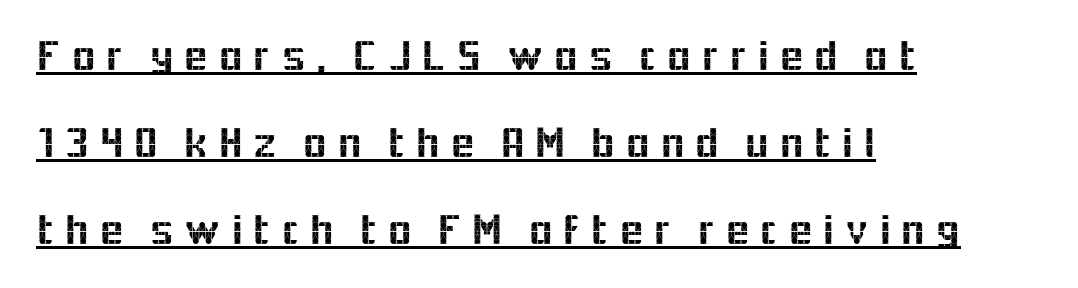
{"serif": "no", "italic": "no", "width": "normal", "x_height": "medium", "monospaced": "no", "underline": "yes", "align": "left", "line_spacing": "loose", "line_spacing_ratio": 1.93, "letter_spacing": "wide", "letter_spacing_em": 0.2, "glyph_px": 45}
